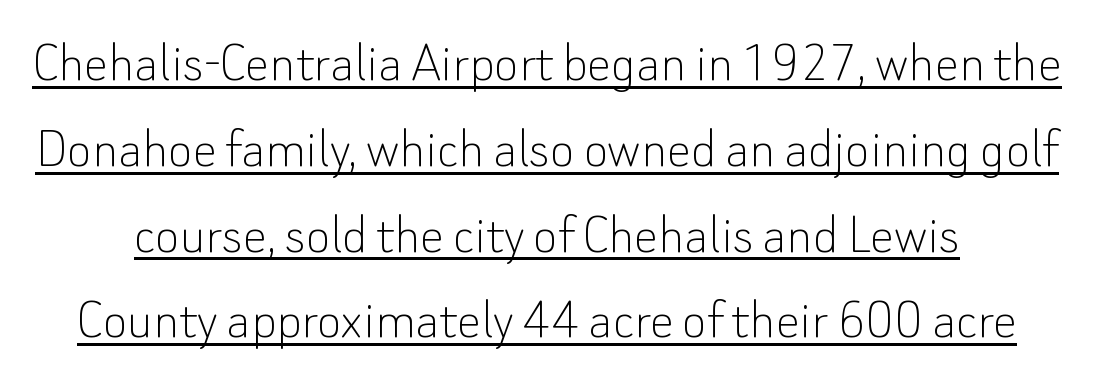
{"serif": "no", "italic": "no", "bold": "no", "weight": "thin", "width": "normal", "stroke_contrast": "low", "x_height": "small", "monospaced": "no", "underline": "yes", "line_spacing": "normal", "line_spacing_ratio": 1.43, "letter_spacing": "normal", "letter_spacing_em": 0.0, "glyph_px": 60}
